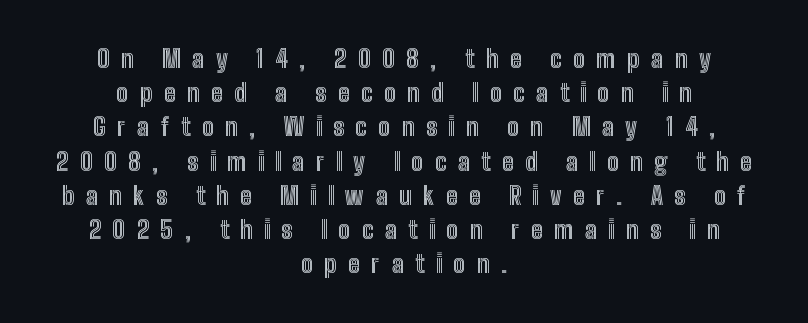
These lines stack symmetrically, like a column narrowing and widening about its center. Italic: no, the glyphs are upright roman. Letters rest on an invisible, unmarked baseline. Someone cranked the tracking dial way up on this one.
